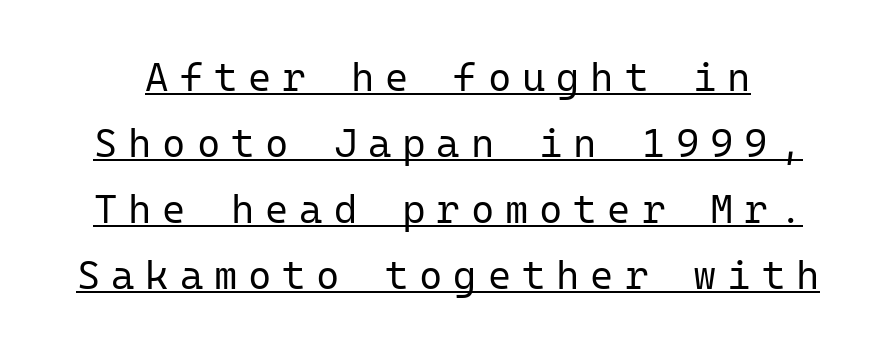
The image shows 40 px regular-weight sans-serif type, upright, monospaced; set normal line spacing (1.65x), unusually wide letter spacing (+0.27 em), underlined; low stroke contrast and a medium x-height.
